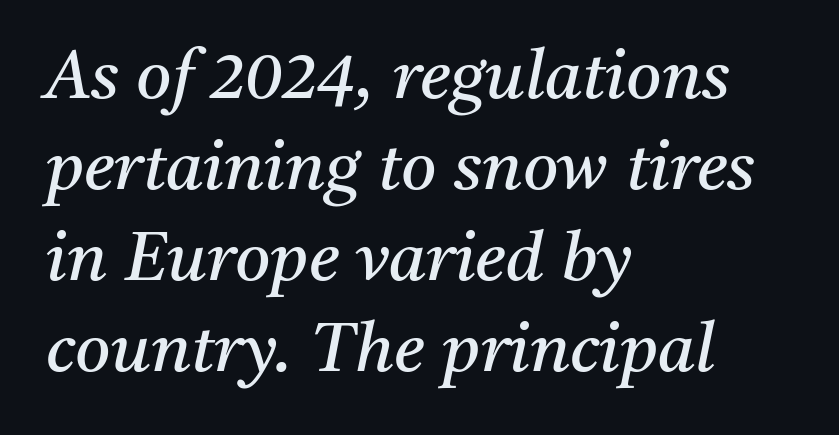
Q: Is the text bold? A: No.
Q: Is the text italic (slanted)? A: Yes, it leans right by about 11 degrees.
Q: Is the typeface a serif or a sans-serif typeface? A: Serif.
Q: Is the text underlined? A: No.
Q: How is the paragraph aligned? A: Left-aligned.
Q: Is the spacing between letters normal or unusually wide? A: Normal.
Q: Is the spacing between lines tight, normal or loose? A: Normal.
Q: Width (condensed, normal, or wide)? A: Normal.
Q: Stroke contrast? A: Medium.
Q: x-height? A: Medium.
Q: Monospaced? A: No.
